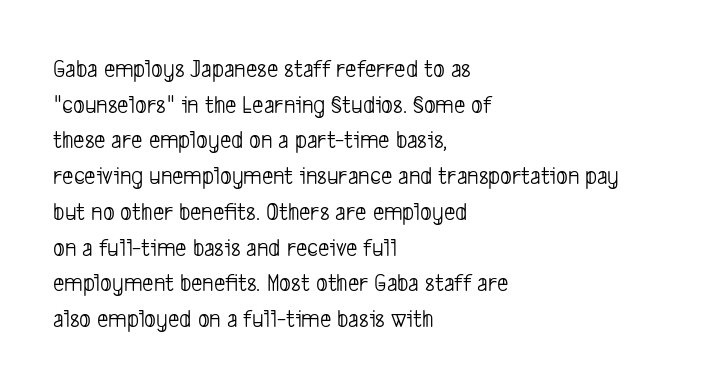
Q: Is the text bold? A: No.
Q: Is the text underlined? A: No.
Q: How is the paragraph aligned? A: Left-aligned.
Q: Is the spacing between letters normal or unusually wide? A: Normal.
Q: Is the spacing between lines tight, normal or loose? A: Normal.
